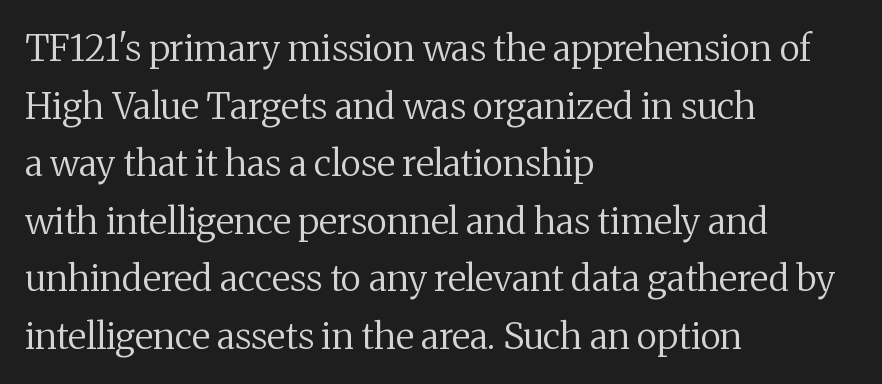
The rag falls on the right side of this text block. The face used here is proportionally spaced, like ordinary book or web type. Words appear dense and cohesive because spacing is normal. You can tell from the footed stems that serif type was used. The space beneath each line is pristine and unruled.
